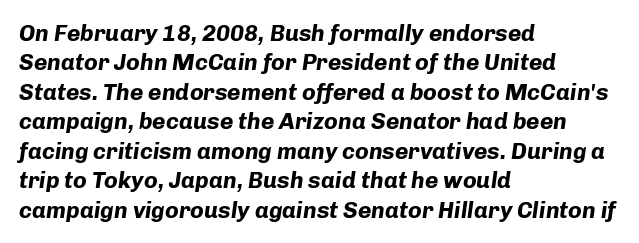
Q: Is the text bold? A: Yes.
Q: Is the text italic (slanted)? A: Yes, it leans right by about 8 degrees.
Q: Is the text underlined? A: No.
Q: How is the paragraph aligned? A: Left-aligned.
Q: Is the spacing between letters normal or unusually wide? A: Normal.
Q: Is the spacing between lines tight, normal or loose? A: Normal.
